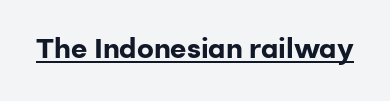
These lines are composed in type without serifs. How are the letters spaced? Ordinarily, with no added tracking. Caption: bold face, heavy strokes. This is underlined copy, the kind a proofreader might mark for attention. This sample uses an upright cut, with every glyph sitting square on the baseline. Each letter keeps its own natural width here, so spacing adapts to shape.
